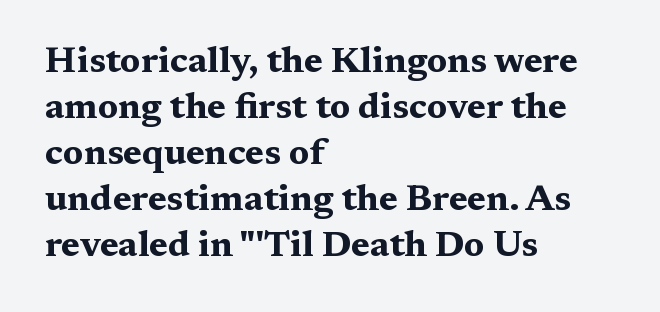
Letterform terminals end in serifs throughout the passage. Type without underlining. A normal amount of white space separates one row of letters from the next. Horizontal alignment here is leftward, the default for most running prose. On the weight axis this lands at bold, roughly 700. Is this a fixed-width face? No — the glyphs have proportional, varying widths.
